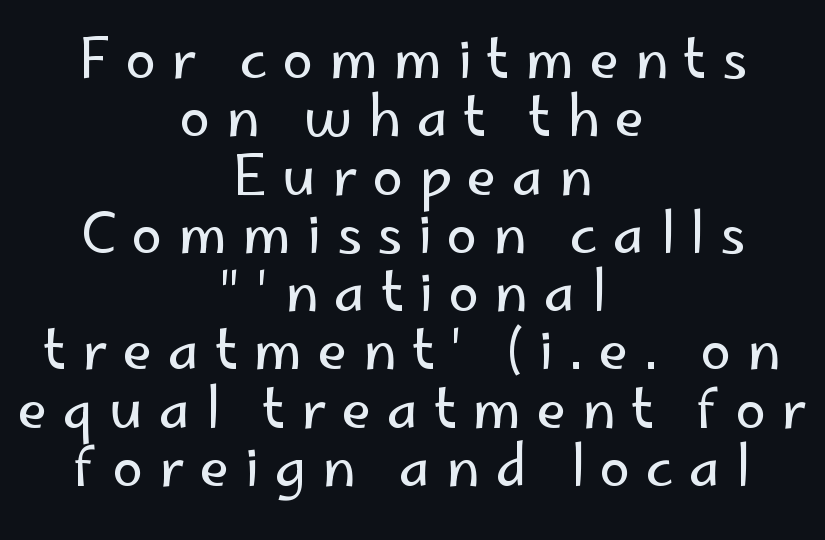
{"serif": "no", "italic": "no", "bold": "no", "weight": "regular", "width": "normal", "stroke_contrast": "low", "x_height": "small", "monospaced": "no", "underline": "no", "align": "center", "line_spacing": "tight", "line_spacing_ratio": 1.06, "letter_spacing": "wide", "letter_spacing_em": 0.28, "glyph_px": 55}
